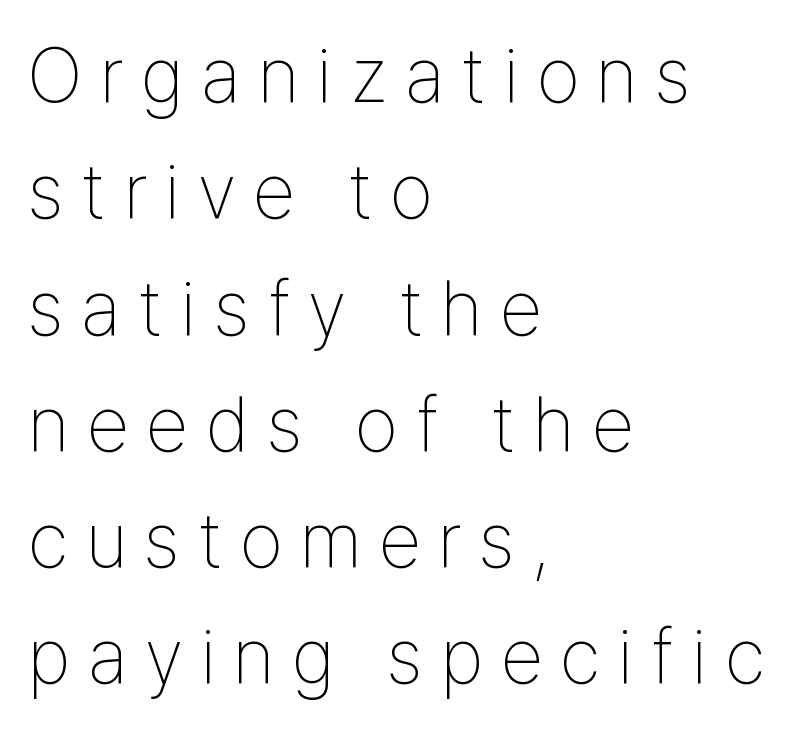
The image shows 77 px thin, condensed sans-serif type, upright; set left-aligned, normal line spacing (1.51x), unusually wide letter spacing (+0.23 em), not underlined; low stroke contrast and a medium x-height.
